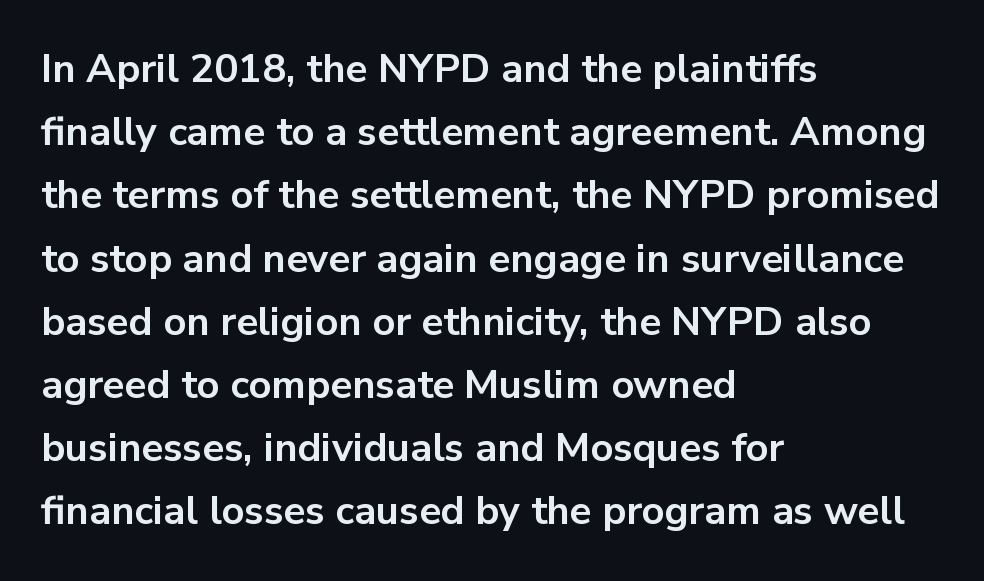
{"serif": "no", "italic": "no", "bold": "yes", "weight": "bold", "width": "normal", "stroke_contrast": "low", "x_height": "medium", "monospaced": "no", "underline": "no", "align": "left", "line_spacing": "normal", "line_spacing_ratio": 1.58, "letter_spacing": "normal", "letter_spacing_em": 0.0, "glyph_px": 40}
